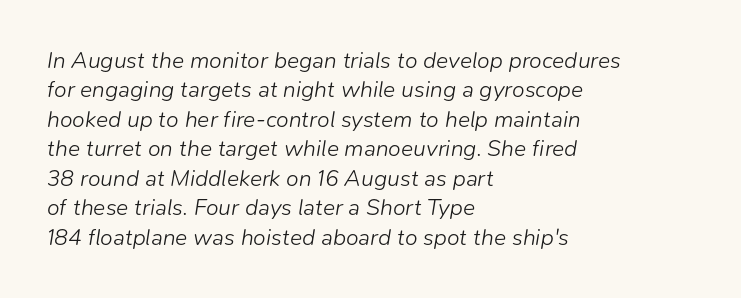
The image shows 23 px text type, italic (leaning right); set left-aligned, normal line spacing (1.28x), normal letter spacing, not underlined.
